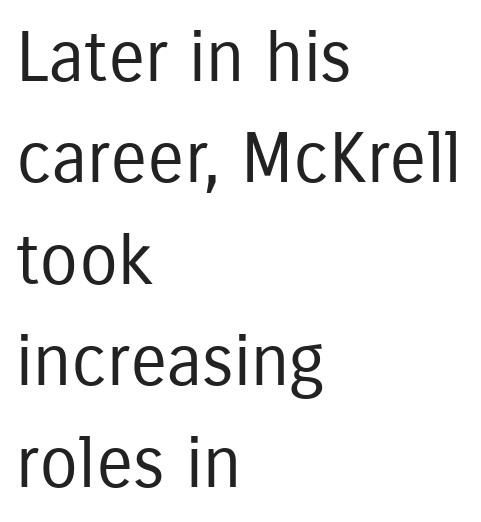
The image shows 70 px regular-weight, condensed sans-serif type, upright; set left-aligned, normal line spacing (1.45x), normal letter spacing, not underlined; low stroke contrast and a medium x-height.
